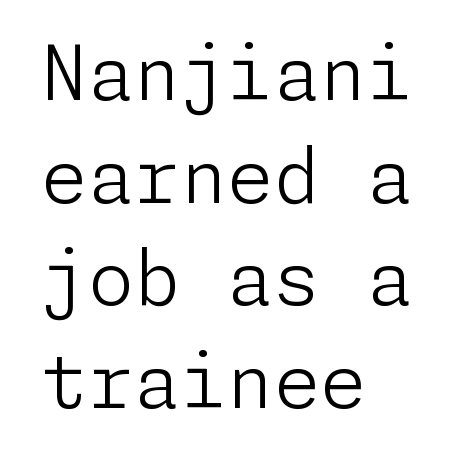
{"serif": "no", "italic": "no", "bold": "no", "weight": "light", "width": "normal", "stroke_contrast": "low", "x_height": "medium", "underline": "no", "align": "left", "line_spacing": "normal", "line_spacing_ratio": 1.37, "letter_spacing": "normal", "letter_spacing_em": 0.0, "glyph_px": 75}
